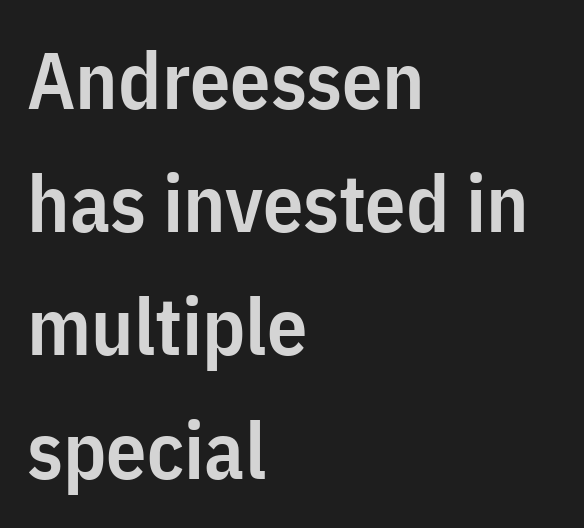
{"serif": "no", "italic": "no", "bold": "semi", "weight": "semibold", "width": "condensed", "stroke_contrast": "low", "x_height": "medium", "monospaced": "no", "underline": "no", "align": "left", "line_spacing": "normal", "line_spacing_ratio": 1.54, "letter_spacing": "normal", "letter_spacing_em": 0.0, "glyph_px": 80}
